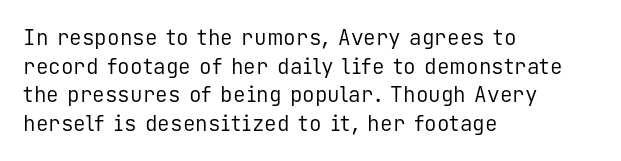
The image shows 21 px text type, upright; set left-aligned, normal line spacing (1.36x), normal letter spacing, not underlined.
